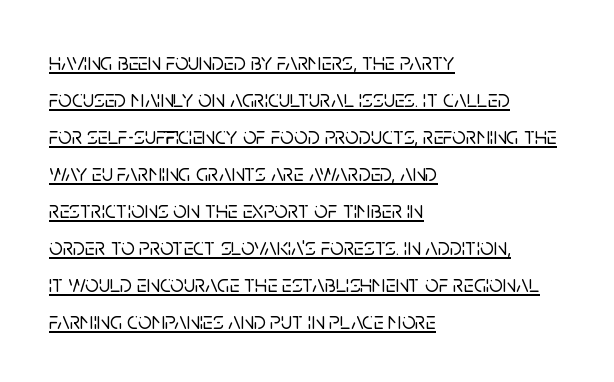
Q: Is the text italic (slanted)? A: No, it is upright.
Q: Is the text underlined? A: Yes.
Q: How is the paragraph aligned? A: Left-aligned.
Q: Is the spacing between letters normal or unusually wide? A: Normal.
Q: Is the spacing between lines tight, normal or loose? A: Normal.
